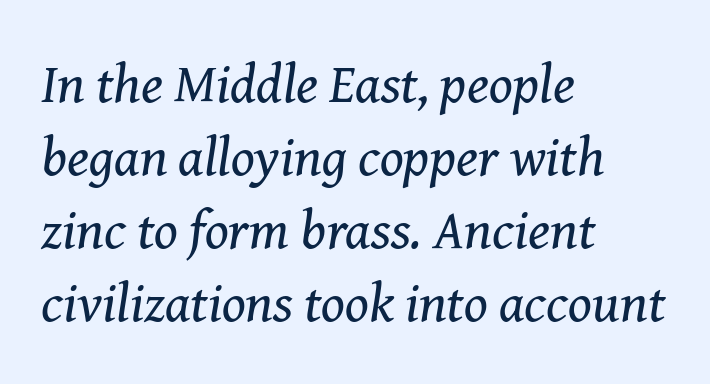
Q: Is the text bold? A: No.
Q: Is the text italic (slanted)? A: Yes, it leans right by about 8 degrees.
Q: Is the typeface a serif or a sans-serif typeface? A: Serif.
Q: Is the text underlined? A: No.
Q: How is the paragraph aligned? A: Left-aligned.
Q: Is the spacing between letters normal or unusually wide? A: Normal.
Q: Is the spacing between lines tight, normal or loose? A: Normal.
Q: Width (condensed, normal, or wide)? A: Normal.
Q: Stroke contrast? A: Medium.
Q: x-height? A: Medium.
Q: Monospaced? A: No.
